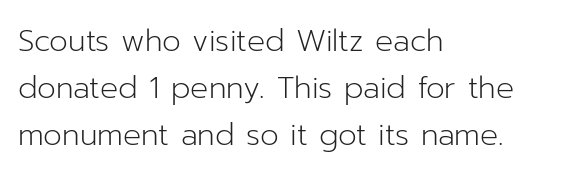
The image shows 30 px light sans-serif type, upright; set left-aligned, normal line spacing (1.57x), normal letter spacing, not underlined; low stroke contrast and a medium x-height.
